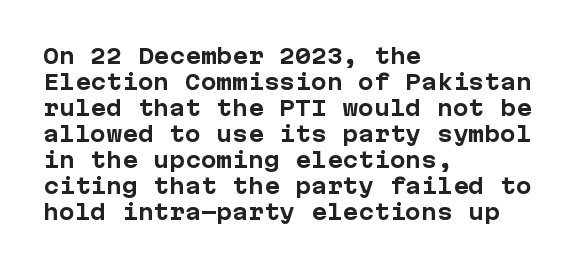
The strokes are fattened all the way to bold. Visually the block forms a straight wall on the left and a jagged coastline on the right. A typesetter would mark this as roman, not italic. The words here are not underlined.
